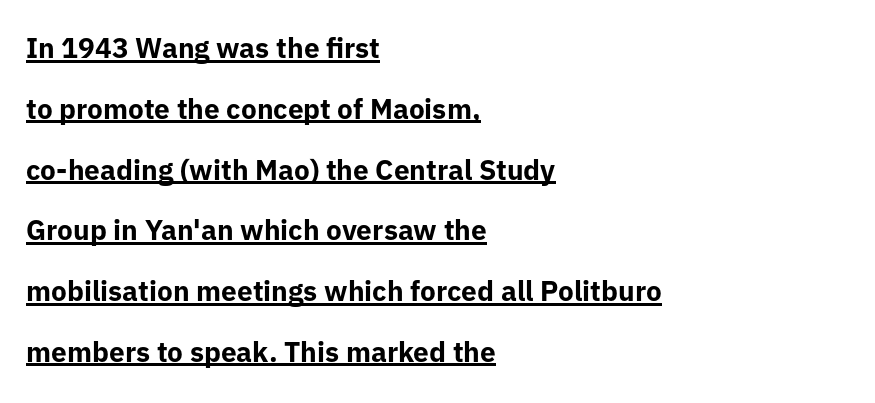
The image shows 28 px bold sans-serif type, upright; set left-aligned, loose line spacing (2.17x), normal letter spacing, underlined; low stroke contrast and a medium x-height.
